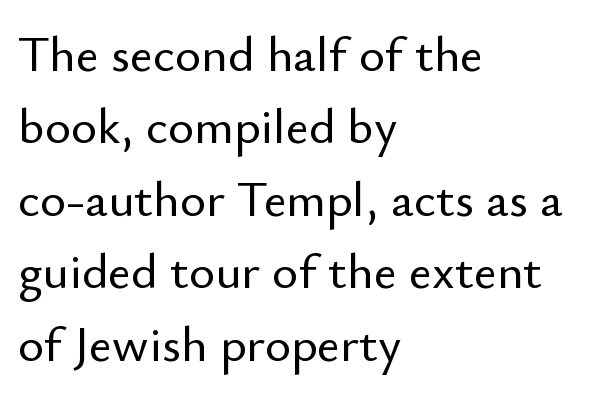
The image shows 50 px sans-serif type, upright; set left-aligned, normal line spacing (1.45x), normal letter spacing, not underlined; low stroke contrast and a small x-height.
